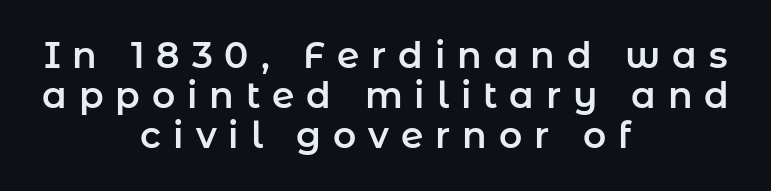
Q: Is the text italic (slanted)? A: No, it is upright.
Q: Is the typeface a serif or a sans-serif typeface? A: Sans-serif.
Q: Is the text underlined? A: No.
Q: How is the paragraph aligned? A: Centered.
Q: Is the spacing between letters normal or unusually wide? A: Unusually wide.
Q: Is the spacing between lines tight, normal or loose? A: Tight.
Q: Width (condensed, normal, or wide)? A: Normal.
Q: Stroke contrast? A: Low.
Q: x-height? A: Medium.
Q: Monospaced? A: No.
